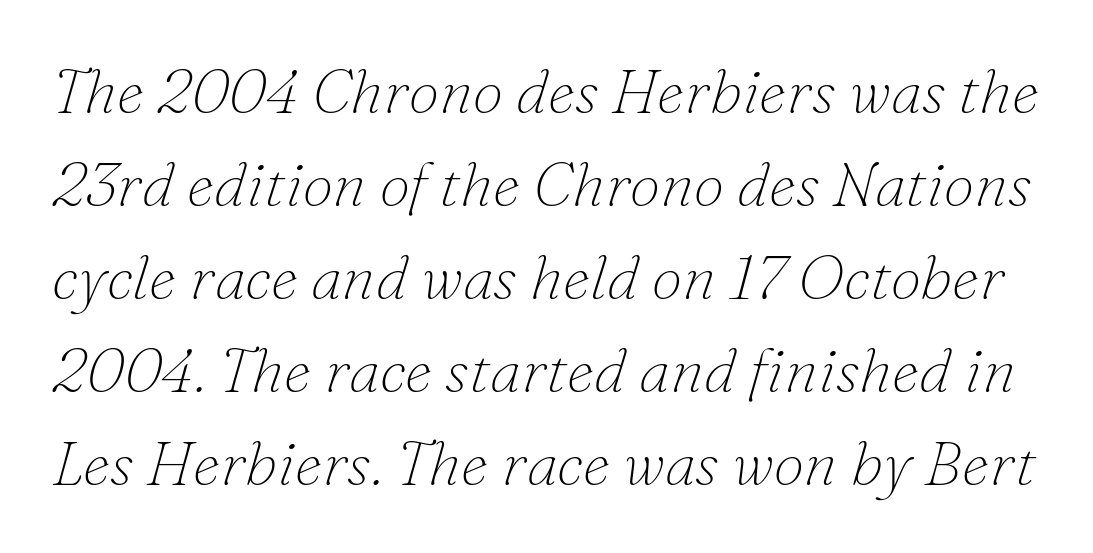
Q: Is the text bold? A: No.
Q: Is the text italic (slanted)? A: Yes, it leans right by about 16 degrees.
Q: Is the typeface a serif or a sans-serif typeface? A: Serif.
Q: Is the text underlined? A: No.
Q: Is the spacing between letters normal or unusually wide? A: Normal.
Q: Is the spacing between lines tight, normal or loose? A: Normal.
Q: Width (condensed, normal, or wide)? A: Normal.
Q: Stroke contrast? A: Low.
Q: x-height? A: Small.
Q: Monospaced? A: No.
